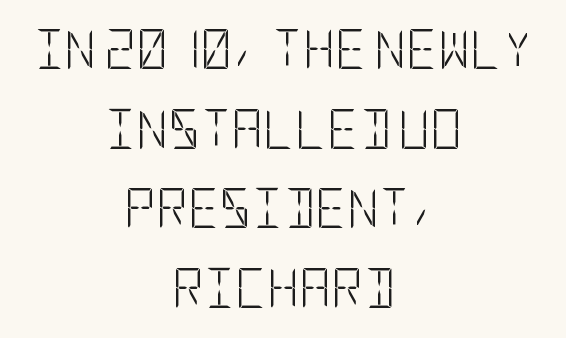
{"serif": "no", "italic": "no", "bold": "no", "weight": "light", "width": "condensed", "stroke_contrast": "low", "x_height": "large", "underline": "no", "align": "center", "line_spacing": "loose", "line_spacing_ratio": 2.04, "letter_spacing": "normal", "letter_spacing_em": 0.0, "glyph_px": 39}
